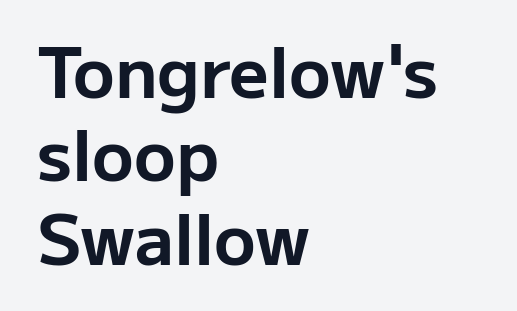
{"serif": "no", "italic": "no", "bold": "yes", "weight": "bold", "width": "normal", "stroke_contrast": "low", "x_height": "medium", "monospaced": "no", "underline": "no", "align": "left", "line_spacing_ratio": 1.21, "letter_spacing": "normal", "letter_spacing_em": 0.0, "glyph_px": 69}
